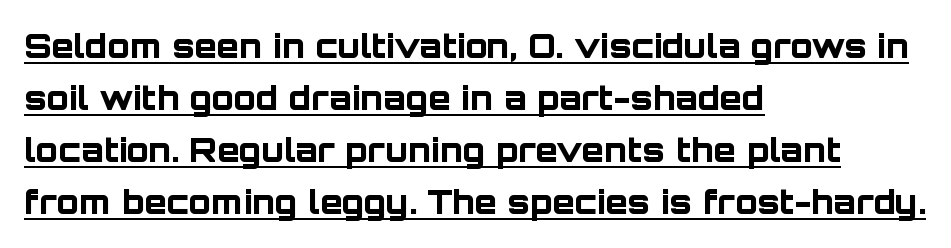
{"serif": "no", "italic": "no", "bold": "yes", "weight": "bold", "width": "normal", "stroke_contrast": "low", "x_height": "large", "monospaced": "no", "underline": "yes", "align": "left", "line_spacing": "normal", "line_spacing_ratio": 1.58, "letter_spacing": "normal", "letter_spacing_em": 0.0, "glyph_px": 33}
